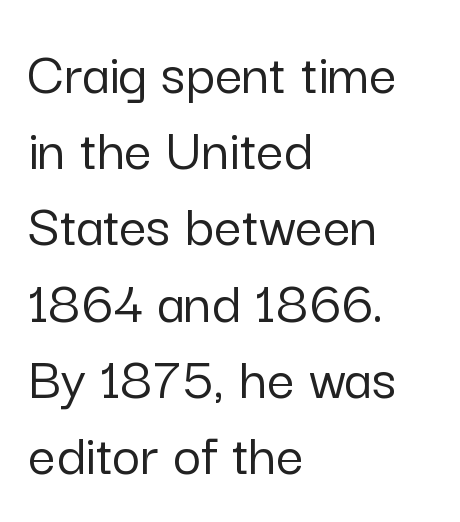
{"serif": "no", "italic": "no", "width": "normal", "stroke_contrast": "low", "x_height": "medium", "monospaced": "no", "underline": "no", "align": "left", "line_spacing": "normal", "line_spacing_ratio": 1.25, "letter_spacing": "normal", "letter_spacing_em": 0.0, "glyph_px": 61}
